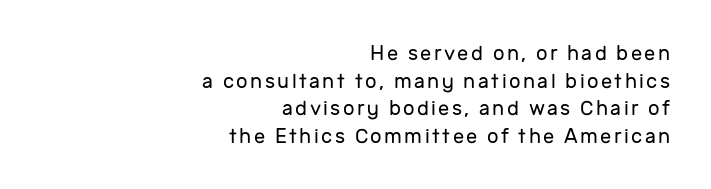
Q: Is the text bold? A: No.
Q: Is the text italic (slanted)? A: No, it is upright.
Q: Is the text underlined? A: No.
Q: How is the paragraph aligned? A: Right-aligned.
Q: Is the spacing between lines tight, normal or loose? A: Normal.
